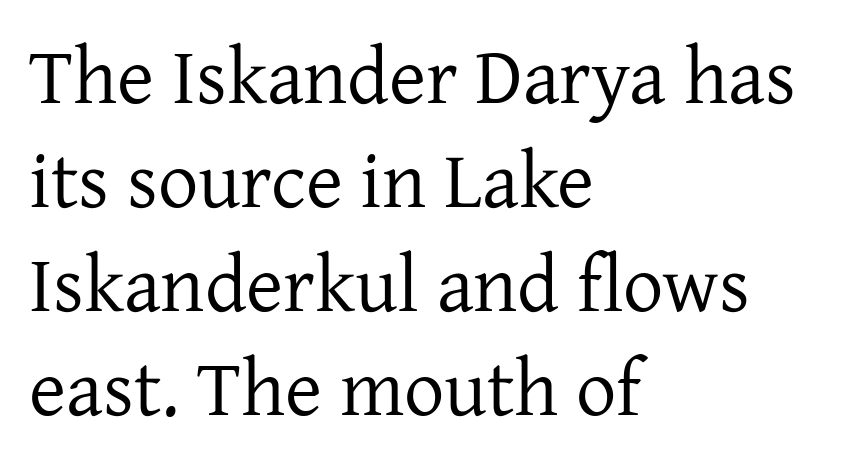
Q: Is the text bold? A: No.
Q: Is the text italic (slanted)? A: No, it is upright.
Q: Is the typeface a serif or a sans-serif typeface? A: Serif.
Q: Is the text underlined? A: No.
Q: How is the paragraph aligned? A: Left-aligned.
Q: Is the spacing between letters normal or unusually wide? A: Normal.
Q: Is the spacing between lines tight, normal or loose? A: Normal.
Q: Width (condensed, normal, or wide)? A: Normal.
Q: Stroke contrast? A: Low.
Q: x-height? A: Medium.
Q: Monospaced? A: No.
